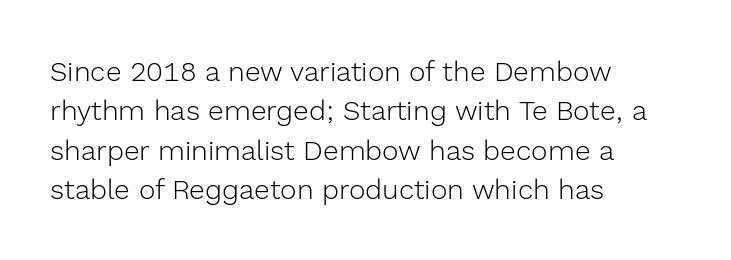
I'd call this a sans setting — the letters go barefoot. The letterforms sit shoulder to shoulder at normal distance. This is not heavy type; no bold has been used. The type sits square on the baseline with zero lean. Reading down the block, your eye returns to a fixed left position each line.
